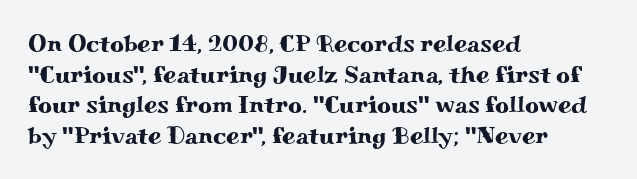
{"italic": "no", "underline": "no", "align": "left", "line_spacing": "normal", "line_spacing_ratio": 1.28, "letter_spacing": "normal", "letter_spacing_em": 0.0, "glyph_px": 24}
